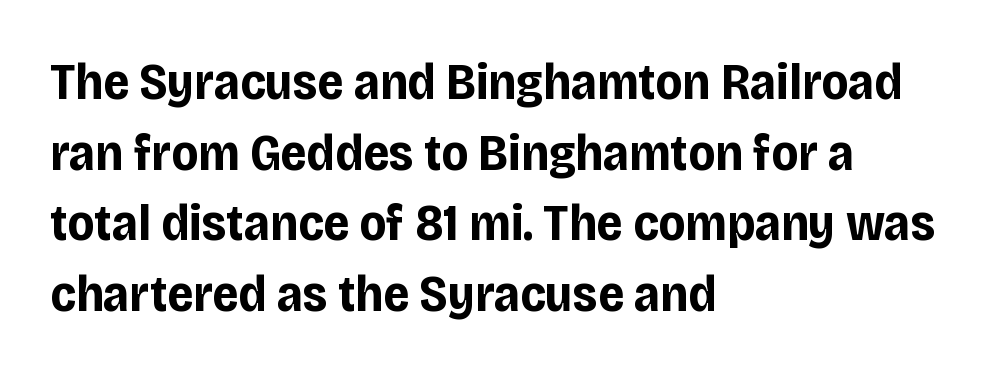
The image shows 52 px bold, condensed sans-serif type, upright; set left-aligned, normal line spacing (1.36x), normal letter spacing, not underlined; low stroke contrast and a large x-height.
